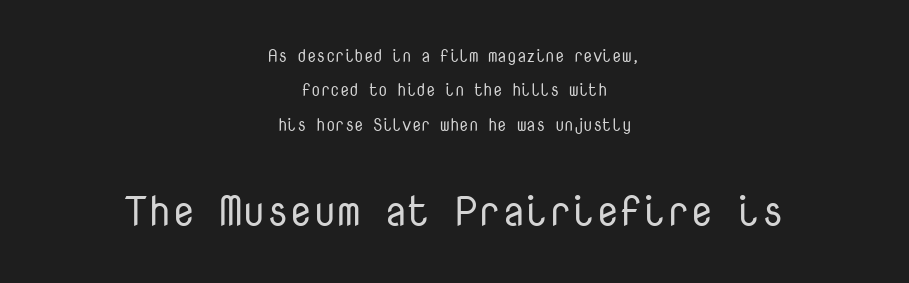
The image shows 42 px regular-weight sans-serif type, upright, monospaced; set centered, loose line spacing (2.02x), normal letter spacing, not underlined; the second (bottom) block is 2.47x larger; low stroke contrast and a medium x-height.
